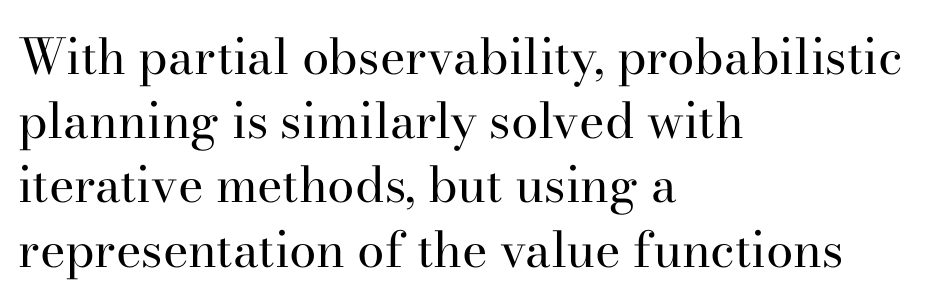
Q: Is the text bold? A: No.
Q: Is the text italic (slanted)? A: No, it is upright.
Q: Is the typeface a serif or a sans-serif typeface? A: Serif.
Q: Is the text underlined? A: No.
Q: How is the paragraph aligned? A: Left-aligned.
Q: Is the spacing between letters normal or unusually wide? A: Normal.
Q: Is the spacing between lines tight, normal or loose? A: Normal.
Q: Width (condensed, normal, or wide)? A: Normal.
Q: Stroke contrast? A: High.
Q: x-height? A: Small.
Q: Monospaced? A: No.
